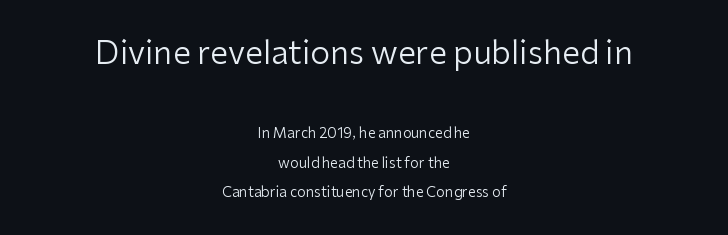
Spacing verdict: proportional, widths tailored to each character. Is the block centered? Yes — each line is placed symmetrically about the middle. How are the letters spaced? Ordinarily, with no added tracking. Line spacing here is loose.
